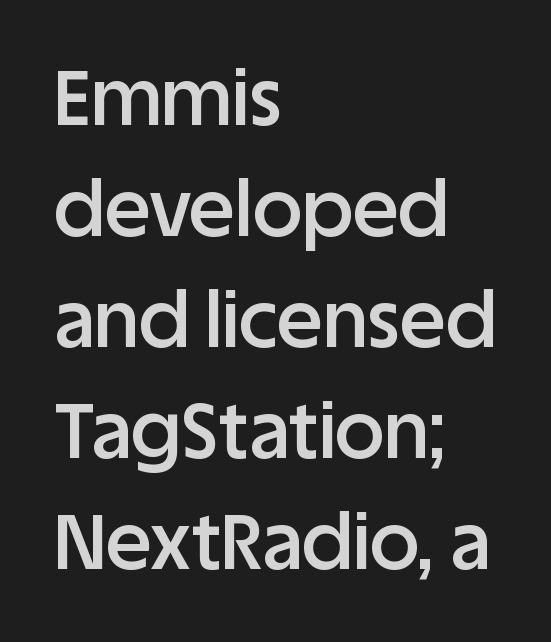
{"serif": "no", "italic": "no", "bold": "semi", "weight": "semibold", "width": "normal", "stroke_contrast": "low", "x_height": "large", "monospaced": "no", "underline": "no", "align": "left", "line_spacing": "normal", "line_spacing_ratio": 1.44, "letter_spacing": "normal", "letter_spacing_em": 0.0, "glyph_px": 77}
